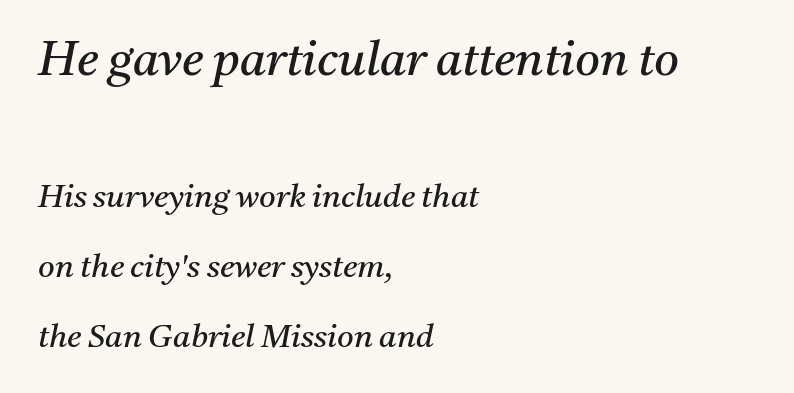
The image shows 48 px regular-weight serif type, italic (leaning right); set left-aligned, loose line spacing (2.19x), normal letter spacing, not underlined; the first (top) block is 1.5x larger; medium stroke contrast and a medium x-height.
